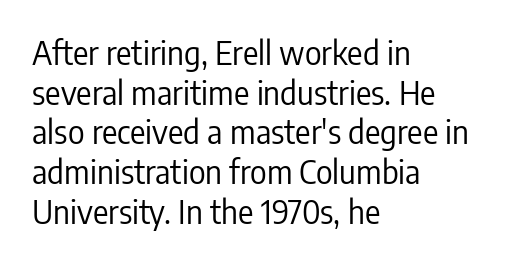
Q: Is the text bold? A: No.
Q: Is the text italic (slanted)? A: No, it is upright.
Q: Is the typeface a serif or a sans-serif typeface? A: Sans-serif.
Q: Is the text underlined? A: No.
Q: How is the paragraph aligned? A: Left-aligned.
Q: Is the spacing between letters normal or unusually wide? A: Normal.
Q: Width (condensed, normal, or wide)? A: Condensed.
Q: Stroke contrast? A: Low.
Q: x-height? A: Medium.
Q: Monospaced? A: No.
